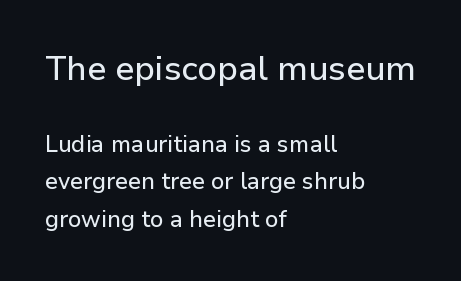
Q: Is the text italic (slanted)? A: No, it is upright.
Q: Is the typeface a serif or a sans-serif typeface? A: Sans-serif.
Q: Is the text underlined? A: No.
Q: How is the paragraph aligned? A: Left-aligned.
Q: Is the spacing between letters normal or unusually wide? A: Normal.
Q: Is the spacing between lines tight, normal or loose? A: Normal.
Q: Which block of text is set in a larger size, the first (top) or the second (bottom)? A: The first (top) one.
Q: Width (condensed, normal, or wide)? A: Normal.
Q: Stroke contrast? A: Low.
Q: x-height? A: Medium.
Q: Monospaced? A: No.
